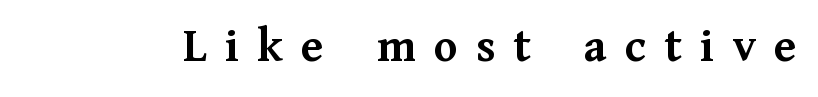
Q: Is the text bold? A: Yes.
Q: Is the text italic (slanted)? A: No, it is upright.
Q: Is the typeface a serif or a sans-serif typeface? A: Serif.
Q: Is the text underlined? A: No.
Q: Is the spacing between letters normal or unusually wide? A: Unusually wide.
Q: Width (condensed, normal, or wide)? A: Normal.
Q: Stroke contrast? A: Medium.
Q: x-height? A: Medium.
Q: Monospaced? A: No.
